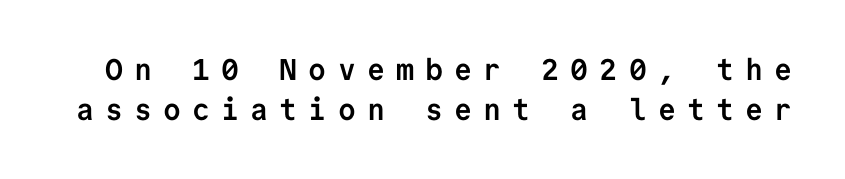
Q: Is the text bold? A: Yes.
Q: Is the text italic (slanted)? A: No, it is upright.
Q: Is the typeface a serif or a sans-serif typeface? A: Sans-serif.
Q: Is the text underlined? A: No.
Q: Is the spacing between letters normal or unusually wide? A: Unusually wide.
Q: Is the spacing between lines tight, normal or loose? A: Normal.
Q: Width (condensed, normal, or wide)? A: Normal.
Q: Stroke contrast? A: Low.
Q: x-height? A: Medium.
Q: Monospaced? A: Yes.
